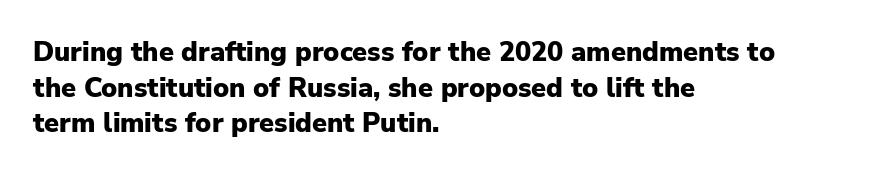
The image shows 27 px bold type, upright; set left-aligned, normal line spacing (1.32x), normal letter spacing, not underlined.
